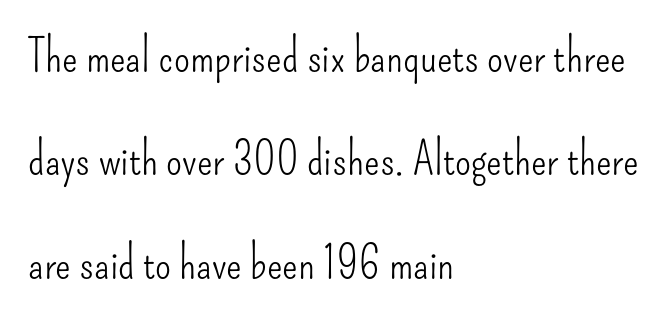
The image shows 46 px light, condensed sans-serif type, upright; set left-aligned, loose line spacing (2.25x), normal letter spacing, not underlined; low stroke contrast and a small x-height.
